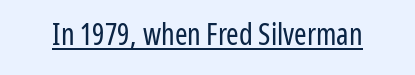
{"serif": "no", "italic": "no", "bold": "no", "weight": "regular", "width": "condensed", "stroke_contrast": "low", "x_height": "medium", "monospaced": "no", "underline": "yes", "letter_spacing": "normal", "letter_spacing_em": 0.0, "glyph_px": 30}
